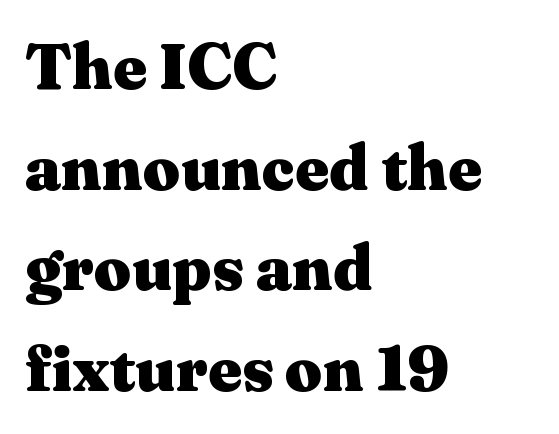
Short note: letters normally spaced. Typesetter's note: full bold, strokes at maximum text heaviness. The designer went with a serif here, giving each stem small feet. The specimen reads as upright at a glance. Spacing verdict: proportional, widths tailored to each character. Underlining? Definitely not there.
